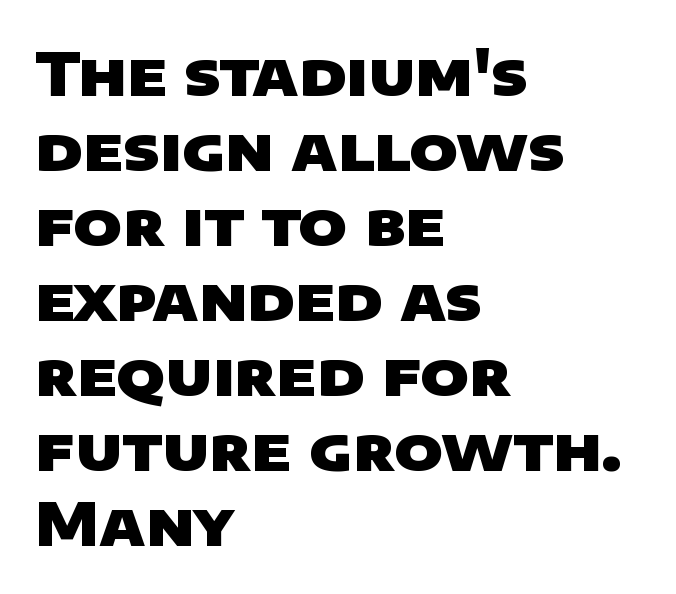
The image shows 59 px heavy, wide sans-serif type; set left-aligned, normal line spacing (1.27x), normal letter spacing, not underlined; low stroke contrast and a large x-height.
